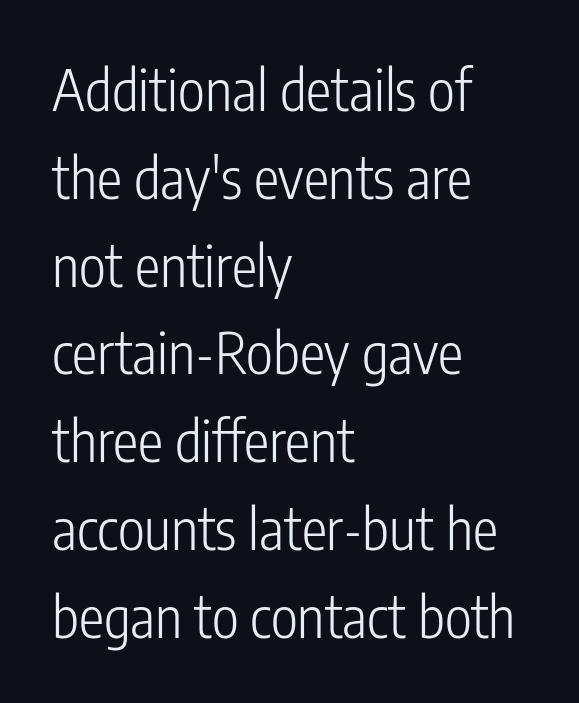
The image shows 57 px light, condensed sans-serif type, upright; set left-aligned, normal line spacing (1.54x), normal letter spacing, not underlined; low stroke contrast and a medium x-height.
